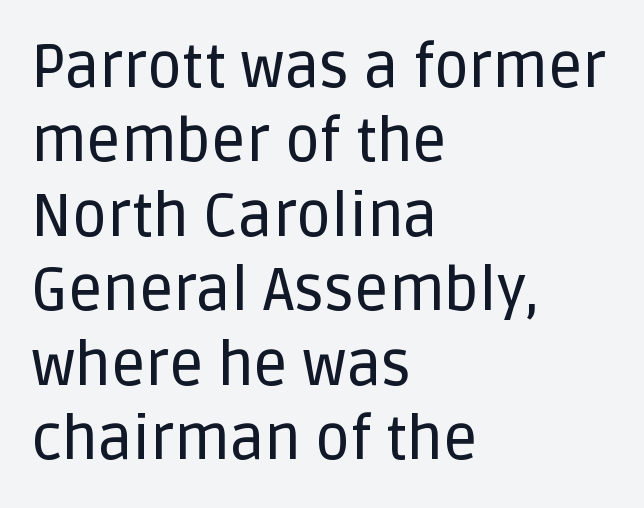
The image shows 60 px sans-serif type, upright; set left-aligned, line spacing 1.24x, normal letter spacing, not underlined; low stroke contrast and a large x-height.
